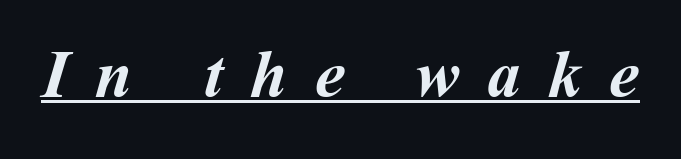
Each word looks stretched out because of the extra space between its letters. The passage shown is typed in a proportional face where columns would drift. The face used here has the dense, thick strokes of a bold. Honestly, the underline is the first thing you notice here.
